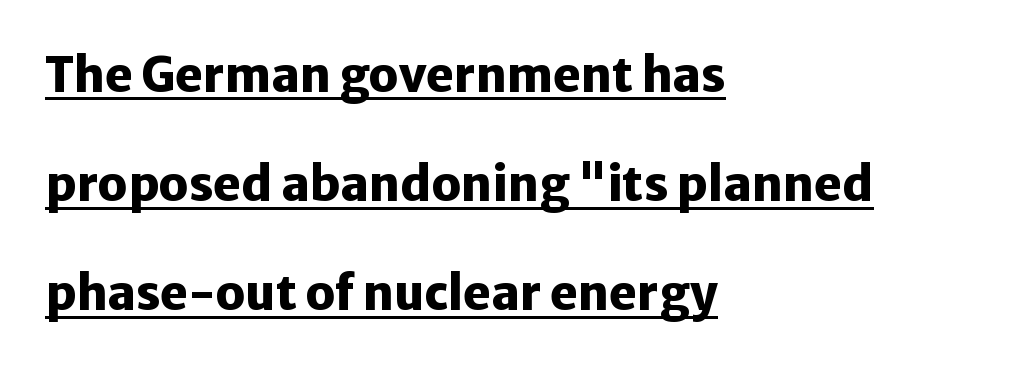
The image shows 47 px heavy sans-serif type, upright; set left-aligned, loose line spacing (2.32x), normal letter spacing, underlined; low stroke contrast and a medium x-height.
